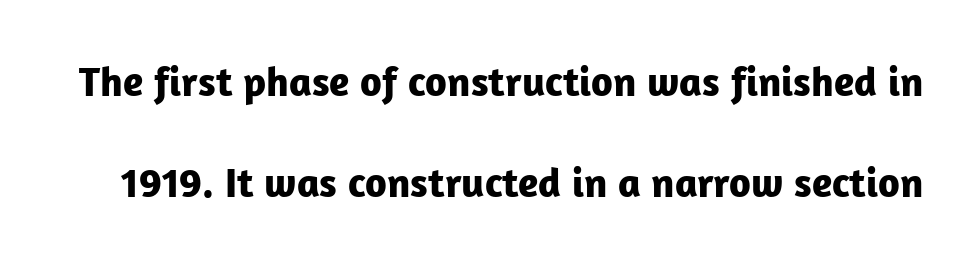
{"serif": "no", "italic": "no", "bold": "yes", "weight": "bold", "width": "normal", "stroke_contrast": "low", "x_height": "medium", "monospaced": "no", "underline": "no", "line_spacing": "loose", "line_spacing_ratio": 2.4, "letter_spacing": "normal", "letter_spacing_em": 0.0, "glyph_px": 42}
